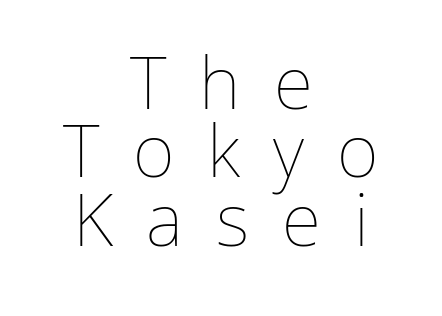
Horizontal alignment here is central, giving a formal, balanced look. This sample trades vertical openness for compactness between lines. Each letter keeps its own natural width here, so spacing adapts to shape. Is the type heavy? It reads as light-to-regular instead.
